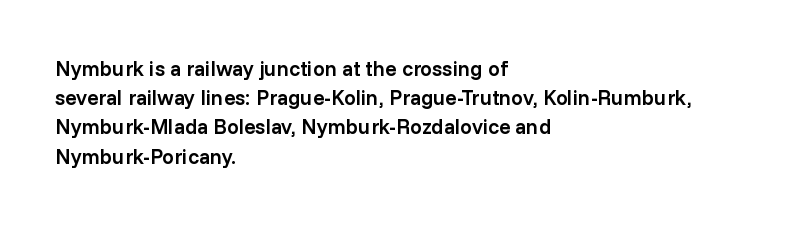
{"italic": "no", "bold": "semi", "underline": "no", "align": "left", "line_spacing": "normal", "line_spacing_ratio": 1.39, "letter_spacing": "normal", "letter_spacing_em": 0.0, "glyph_px": 21}
